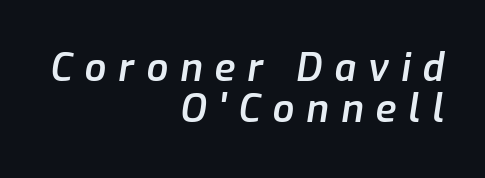
Q: Is the text bold? A: Semi-bold.
Q: Is the text italic (slanted)? A: Yes, it leans right by about 9 degrees.
Q: Is the text underlined? A: No.
Q: How is the paragraph aligned? A: Right-aligned.
Q: Is the spacing between letters normal or unusually wide? A: Unusually wide.
Q: Is the spacing between lines tight, normal or loose? A: Tight.
Q: Width (condensed, normal, or wide)? A: Normal.
Q: Stroke contrast? A: Low.
Q: x-height? A: Medium.
Q: Monospaced? A: No.
